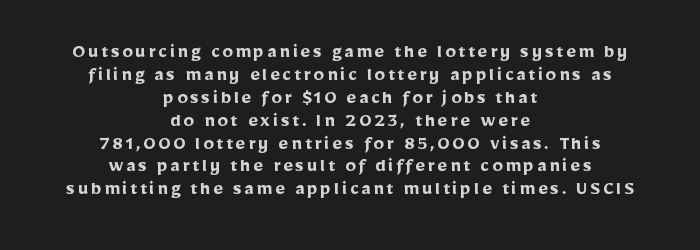
Has an underline been added? It has not. The paragraph has two soft edges and a firm central axis. The typesetting leans heavy: a genuine bold. How would I describe the line gaps? Narrow and economical. Style check: upright.
